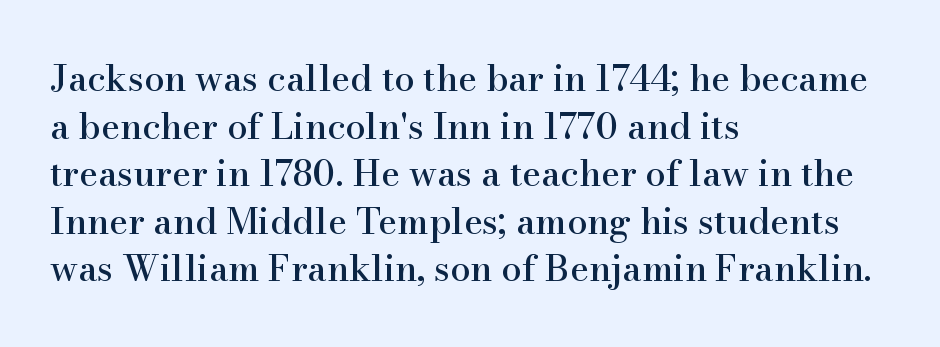
The image shows 36 px serif type, upright; set left-aligned, normal line spacing (1.32x), normal letter spacing, not underlined; high stroke contrast and a small x-height.
